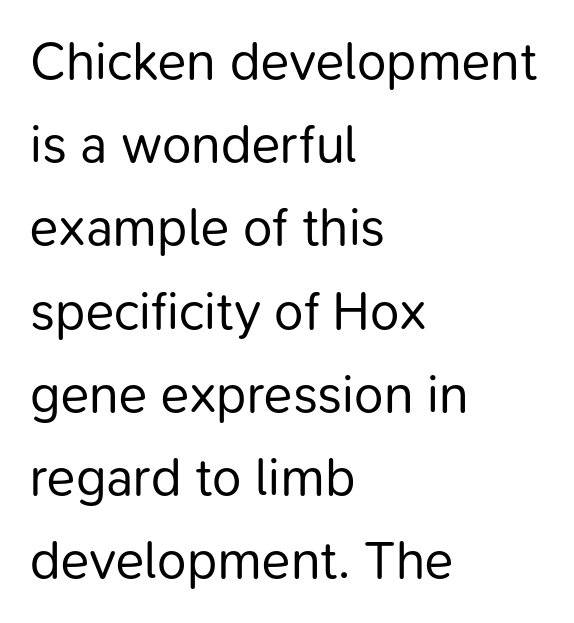
Q: Is the text bold? A: No.
Q: Is the text italic (slanted)? A: No, it is upright.
Q: Is the typeface a serif or a sans-serif typeface? A: Sans-serif.
Q: Is the text underlined? A: No.
Q: How is the paragraph aligned? A: Left-aligned.
Q: Is the spacing between letters normal or unusually wide? A: Normal.
Q: Is the spacing between lines tight, normal or loose? A: Normal.
Q: Width (condensed, normal, or wide)? A: Normal.
Q: Stroke contrast? A: Low.
Q: x-height? A: Medium.
Q: Monospaced? A: No.
